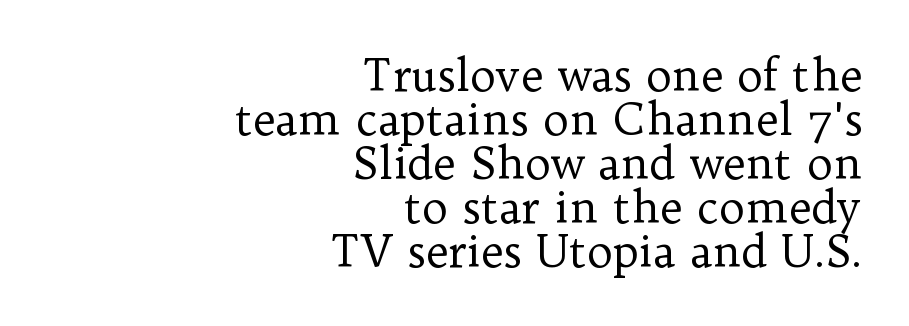
Q: Is the text bold? A: No.
Q: Is the text italic (slanted)? A: No, it is upright.
Q: Is the typeface a serif or a sans-serif typeface? A: Serif.
Q: Is the text underlined? A: No.
Q: How is the paragraph aligned? A: Right-aligned.
Q: Is the spacing between letters normal or unusually wide? A: Normal.
Q: Is the spacing between lines tight, normal or loose? A: Tight.
Q: Width (condensed, normal, or wide)? A: Normal.
Q: Stroke contrast? A: Low.
Q: x-height? A: Medium.
Q: Monospaced? A: No.
